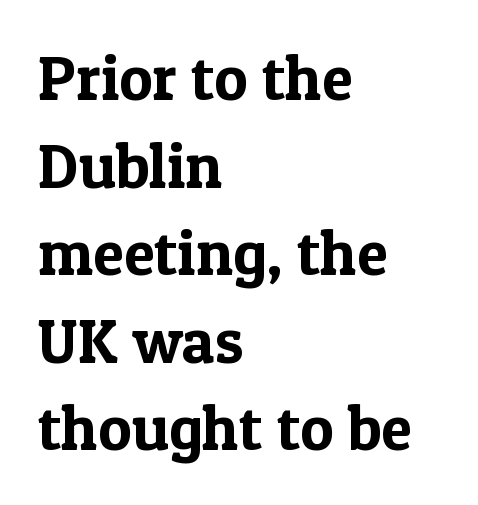
Left-aligned paragraph, ragged on the right. Whoever set this chose a conventional vertical rhythm. What stands out about the letter spacing? Nothing — it is the standard amount. You could not count columns in this text — the font is proportionally spaced. Typographically, this falls in the serif category.
